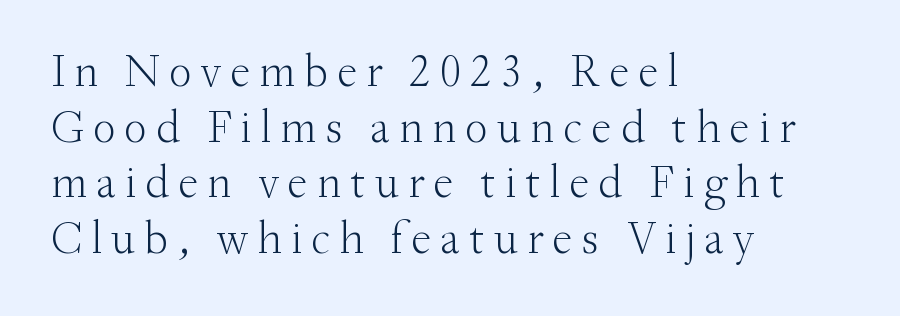
This sample is left-justified, so line endings fall wherever the words run out. Yep, those are serifs on the letters. The letters advance in unequal steps, a hallmark of proportional type. A bare baseline throughout the passage. Vertical strokes here are truly vertical. The font sits on the lighter half of the weight spectrum, regular included.
